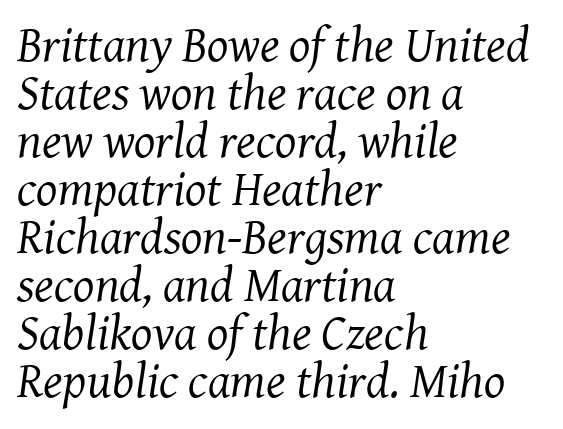
The image shows 50 px regular-weight serif type, italic (leaning right); set left-aligned, tight line spacing (0.96x), normal letter spacing, not underlined; medium stroke contrast and a medium x-height.
